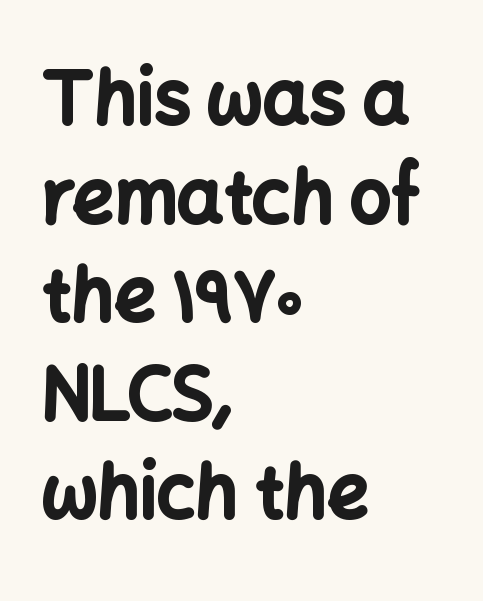
The rendering uses natural spacing where letterforms have individual widths. This block has exactly the height ordinary leading produces. Caption: standard tracking, unaltered. Casual observation: everything's shoved over to the left. The foot of each line stays bare and open.
